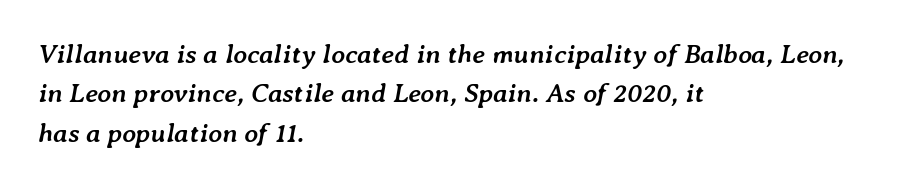
The image shows 27 px bold type, italic (leaning right); set left-aligned, normal line spacing (1.46x), normal letter spacing, not underlined.
